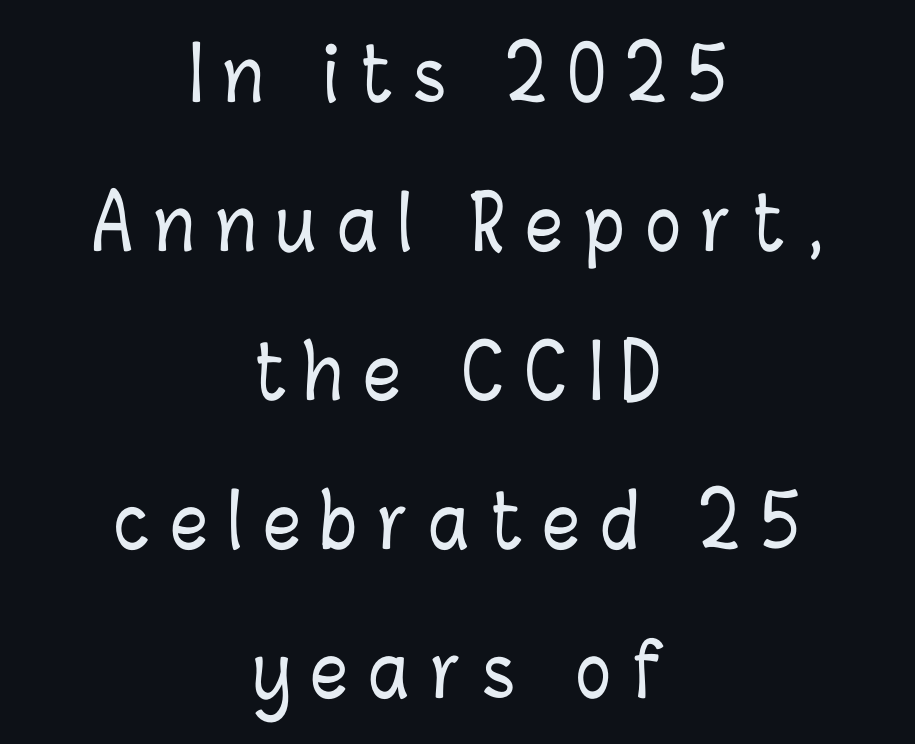
This block would shrink considerably if given ordinary leading; it's expanded now. The lines are quadded center. Caption: expanded tracking, letters set apart. Does the lettering tilt? It doesn't — this is upright. Character widths vary here, with narrow letters taking less room than wide ones.
